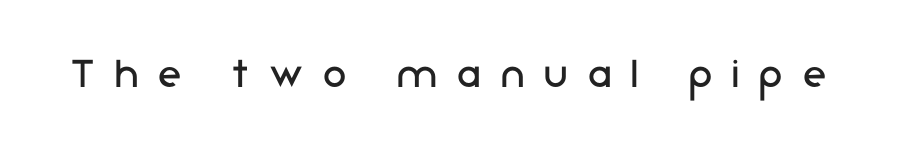
Does the type have serifs? No, each stem ends abruptly. The letters look calm and open, with moderate or lighter stems. A bare baseline throughout the passage. Character widths vary here, with narrow letters taking less room than wide ones.
